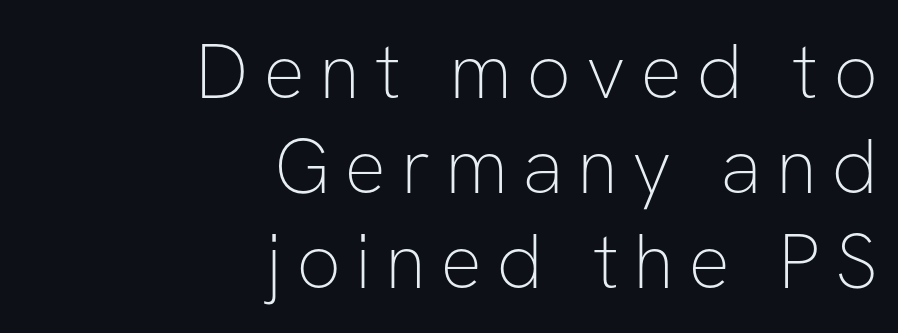
Q: Is the text bold? A: No.
Q: Is the text italic (slanted)? A: No, it is upright.
Q: Is the typeface a serif or a sans-serif typeface? A: Sans-serif.
Q: Is the text underlined? A: No.
Q: How is the paragraph aligned? A: Right-aligned.
Q: Width (condensed, normal, or wide)? A: Normal.
Q: Stroke contrast? A: Low.
Q: x-height? A: Medium.
Q: Monospaced? A: No.
